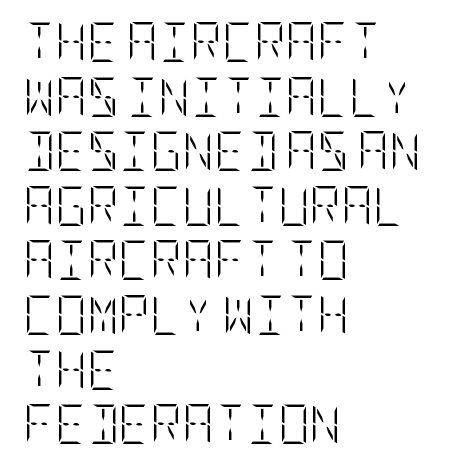
The image shows 39 px light, condensed type, upright; set left-aligned, normal line spacing (1.4x), normal letter spacing, not underlined; low stroke contrast and a large x-height.
